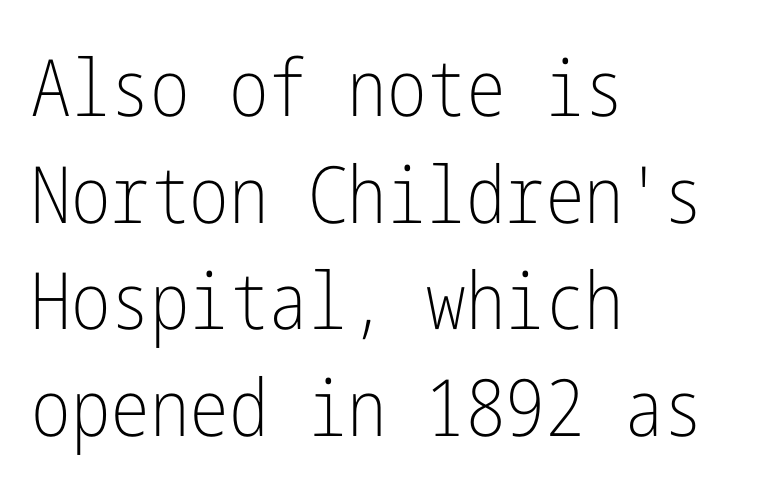
{"serif": "no", "italic": "no", "bold": "no", "weight": "light", "width": "condensed", "stroke_contrast": "low", "x_height": "medium", "underline": "no", "align": "left", "line_spacing": "normal", "line_spacing_ratio": 1.35, "letter_spacing": "normal", "letter_spacing_em": 0.0, "glyph_px": 79}
